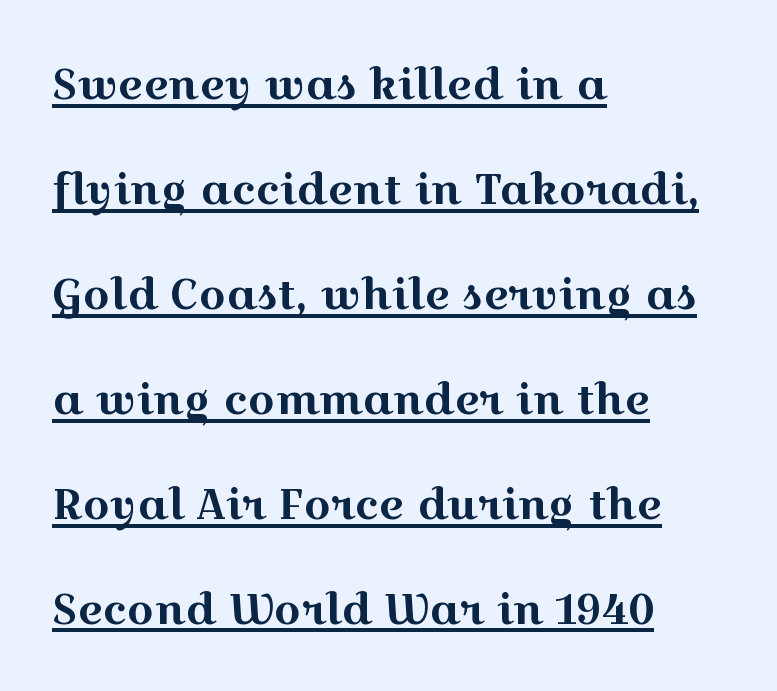
{"serif": "yes", "italic": "no", "width": "wide", "x_height": "medium", "monospaced": "no", "underline": "yes", "align": "left", "line_spacing": "loose", "line_spacing_ratio": 2.44, "letter_spacing": "normal", "letter_spacing_em": 0.0, "glyph_px": 43}
